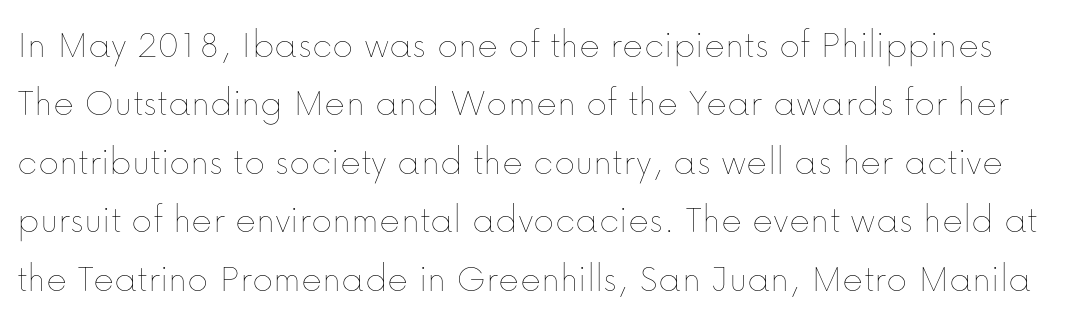
The image shows 40 px thin type, upright; set normal line spacing (1.46x), normal letter spacing, not underlined; low stroke contrast and a medium x-height.
